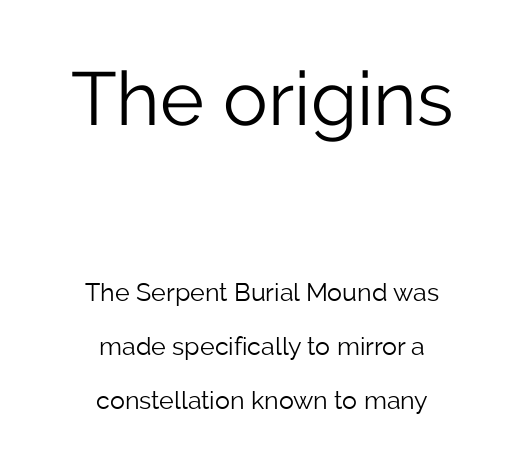
The image shows 75 px light sans-serif type, upright; set centered, loose line spacing (2.17x), normal letter spacing, not underlined; the first (top) block is 3.0x larger; low stroke contrast and a medium x-height.
